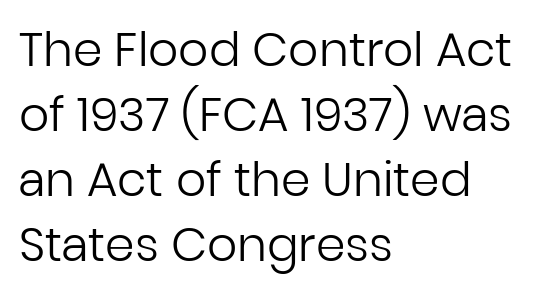
Q: Is the text bold? A: No.
Q: Is the text italic (slanted)? A: No, it is upright.
Q: Is the typeface a serif or a sans-serif typeface? A: Sans-serif.
Q: Is the text underlined? A: No.
Q: How is the paragraph aligned? A: Left-aligned.
Q: Is the spacing between letters normal or unusually wide? A: Normal.
Q: Is the spacing between lines tight, normal or loose? A: Normal.
Q: Width (condensed, normal, or wide)? A: Normal.
Q: Stroke contrast? A: Low.
Q: x-height? A: Medium.
Q: Monospaced? A: No.
